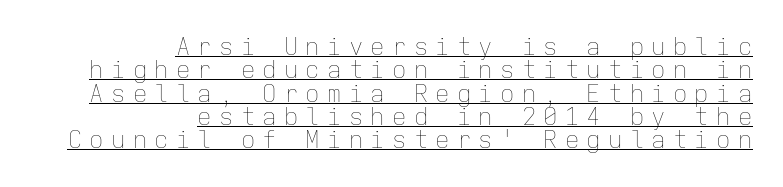
Honestly, the underline is the first thing you notice here. Rendered with straight, roman letterforms. In CSS terms this would be text-align: right. These lines have a slow, spaced-out rhythm from letter to letter.
